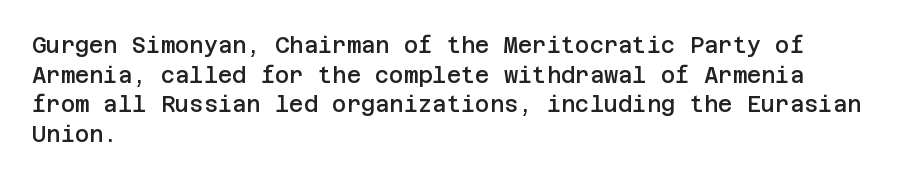
{"italic": "no", "bold": "semi", "underline": "no", "align": "left", "line_spacing": "normal", "line_spacing_ratio": 1.35, "letter_spacing": "normal", "letter_spacing_em": 0.0, "glyph_px": 22}
